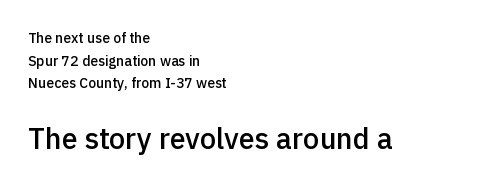
The image shows 29 px semibold sans-serif type, upright; set left-aligned, normal line spacing (1.62x), normal letter spacing, not underlined; the second (bottom) block is 2.07x larger; a medium x-height.
